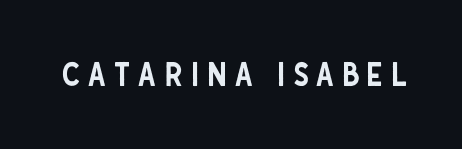
Underlining? Definitely not there. Tracking value appears strongly positive — letters spread wide. This sample uses an upright cut, with every glyph sitting square on the baseline. You could not count columns in this text — the font is proportionally spaced. Observe the absence of serifs on each vertical stroke in this sample.
